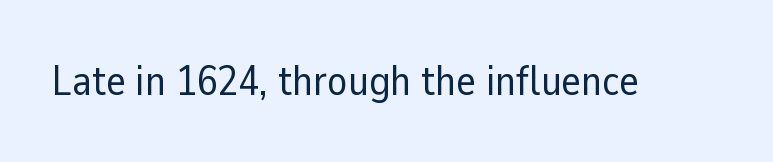
Q: Is the text bold? A: No.
Q: Is the text italic (slanted)? A: No, it is upright.
Q: Is the typeface a serif or a sans-serif typeface? A: Sans-serif.
Q: Is the text underlined? A: No.
Q: Is the spacing between letters normal or unusually wide? A: Normal.
Q: Width (condensed, normal, or wide)? A: Normal.
Q: Stroke contrast? A: Low.
Q: x-height? A: Medium.
Q: Monospaced? A: No.
